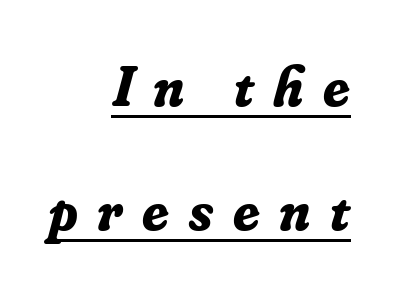
The image shows 58 px bold serif type, italic (leaning right); set right-aligned, loose line spacing (2.14x), unusually wide letter spacing (+0.34 em), underlined; low stroke contrast and a small x-height.
